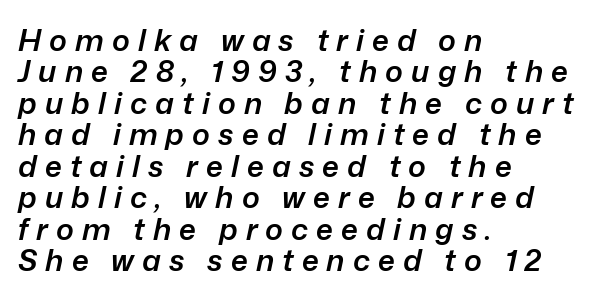
The passage shown is not underscored anywhere. Line beginnings align vertically; line endings do not. Does the lettering tilt? It does — this is italic. The rendering uses natural spacing where letterforms have individual widths. Reading down the column, the eye jumps only a short way to each next line.
